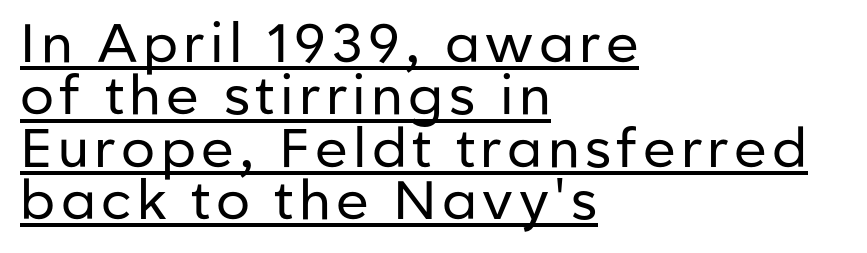
Check where the strokes stop: nothing finishes them off — pure sans. The compositor pushed each line to the left boundary. You could barely slide anything between these rows. A typesetter would call this proportional, since set widths differ per character. Glance below the letters and you will spot a drawn line.
